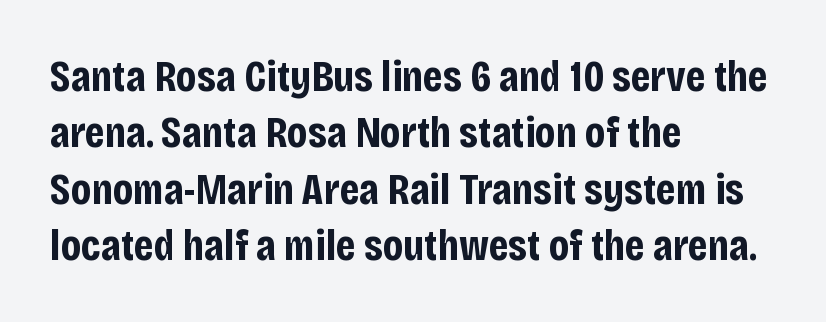
The block of text has a typical density, with ordinary space between rows. The letters advance in unequal steps, a hallmark of proportional type. Italic? Not at all — the glyphs are vertical. All the whitespace from short lines collects on the right. Nothing unusual about the tracking: characters are spaced as the font intends.
